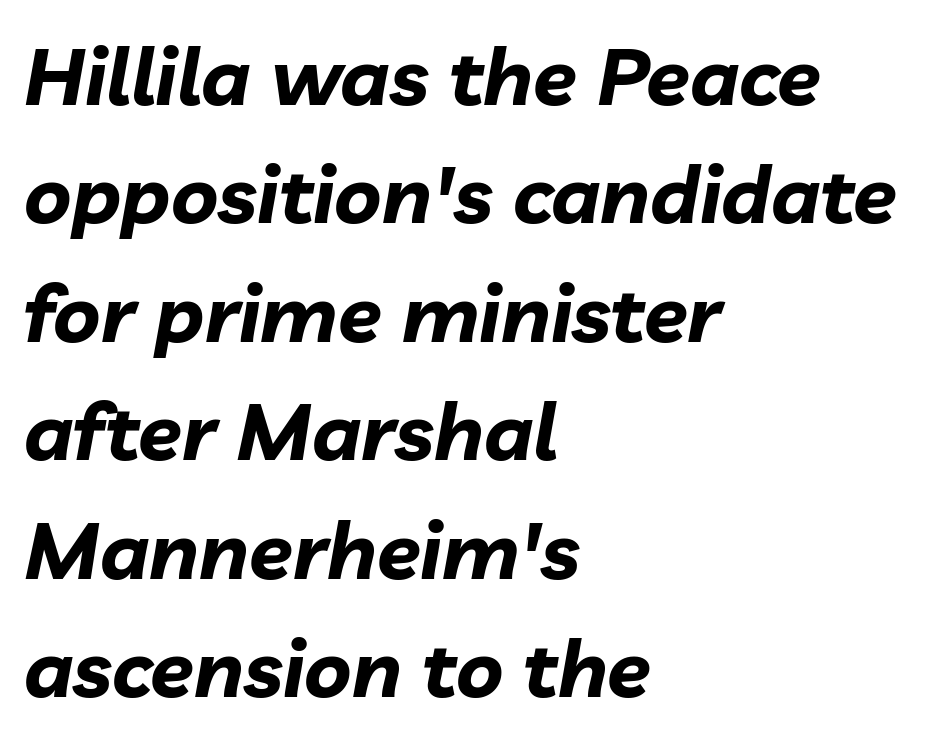
The specimen omits any rule beneath the text block's lines. You could not count columns in this text — the font is proportionally spaced. In terms of posture, this sample is oblique. The face used here is rendered with its standard letterfit. The setting favours the left margin, as ordinary paragraphs usually do.
